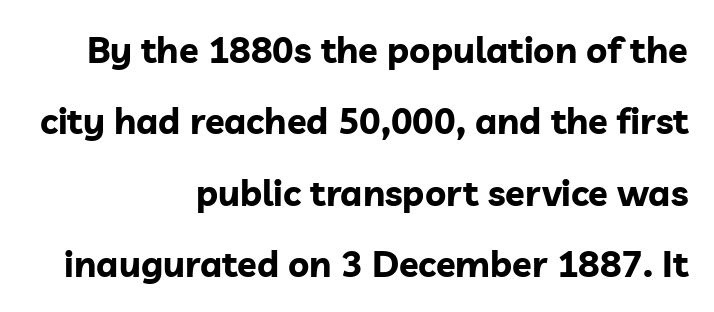
Q: Is the text bold? A: Yes.
Q: Is the text italic (slanted)? A: No, it is upright.
Q: Is the typeface a serif or a sans-serif typeface? A: Sans-serif.
Q: Is the text underlined? A: No.
Q: How is the paragraph aligned? A: Right-aligned.
Q: Is the spacing between letters normal or unusually wide? A: Normal.
Q: Is the spacing between lines tight, normal or loose? A: Loose.
Q: Width (condensed, normal, or wide)? A: Normal.
Q: Stroke contrast? A: Low.
Q: x-height? A: Medium.
Q: Monospaced? A: No.
